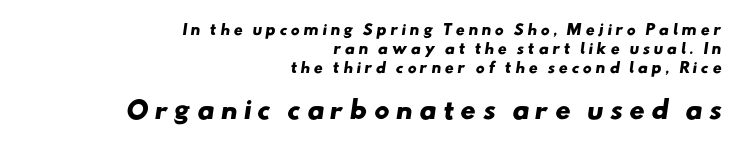
Q: Is the text bold? A: Yes.
Q: Is the text underlined? A: No.
Q: How is the paragraph aligned? A: Right-aligned.
Q: Is the spacing between letters normal or unusually wide? A: Unusually wide.
Q: Is the spacing between lines tight, normal or loose? A: Normal.
Q: Which block of text is set in a larger size, the first (top) or the second (bottom)? A: The second (bottom) one.
